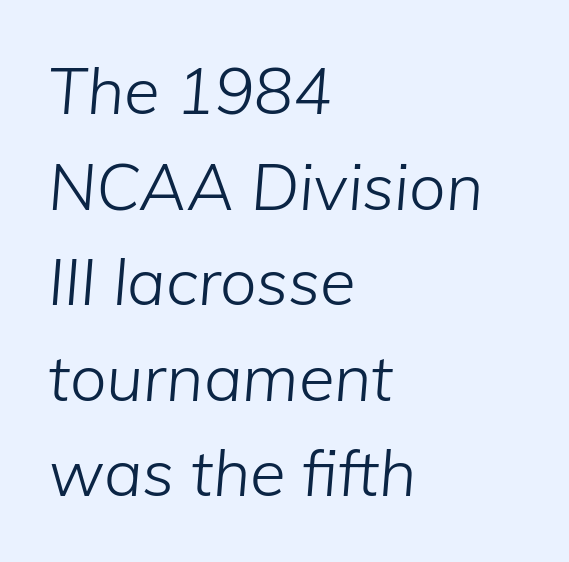
{"italic": "yes", "lean": "right", "slant_degrees": 5, "bold": "no", "weight": "light", "width": "normal", "stroke_contrast": "low", "x_height": "medium", "monospaced": "no", "underline": "no", "align": "left", "line_spacing": "normal", "line_spacing_ratio": 1.47, "letter_spacing": "normal", "letter_spacing_em": 0.0, "glyph_px": 65}
